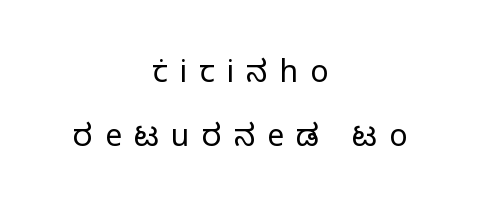
{"serif": "no", "italic": "no", "bold": "no", "weight": "regular", "width": "normal", "stroke_contrast": "low", "x_height": "medium", "monospaced": "no", "underline": "no", "align": "center", "line_spacing": "loose", "line_spacing_ratio": 2.13, "letter_spacing": "wide", "letter_spacing_em": 0.41, "glyph_px": 30}
